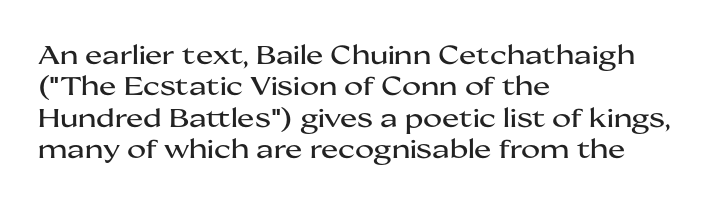
Tracking value appears to be zero — textbook default spacing. Rendered with straight, roman letterforms. Short and long lines alike share a common starting point at left. A bare baseline throughout the passage.
